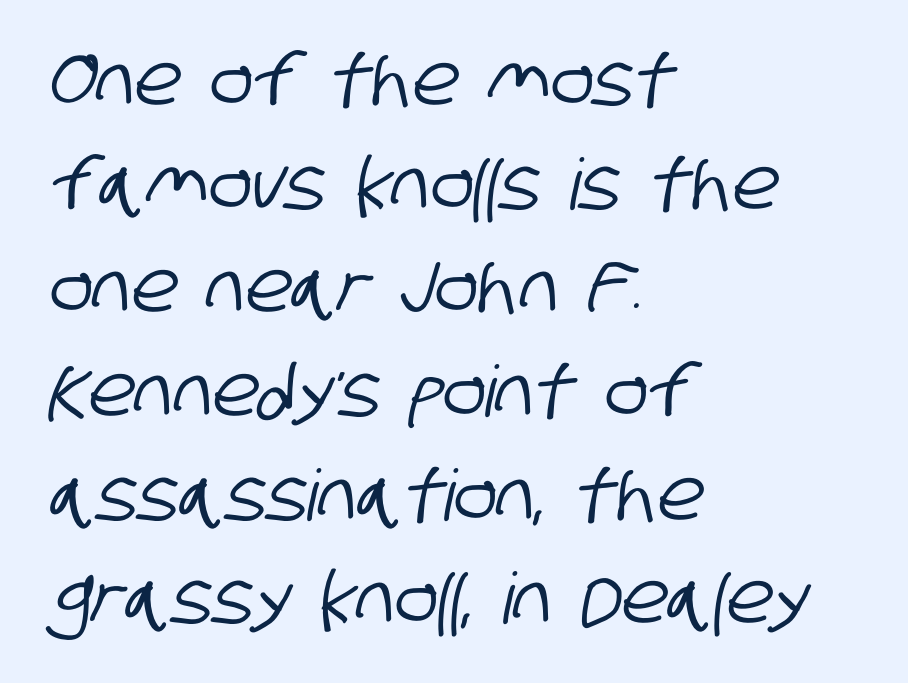
Inter-character spacing is left at the font's built-in metrics. Is there much room between lines? A standard amount, neither cramped nor airy. Each line starts at the same left margin while the right side varies. I'd call this a sans setting — the letters go barefoot.
